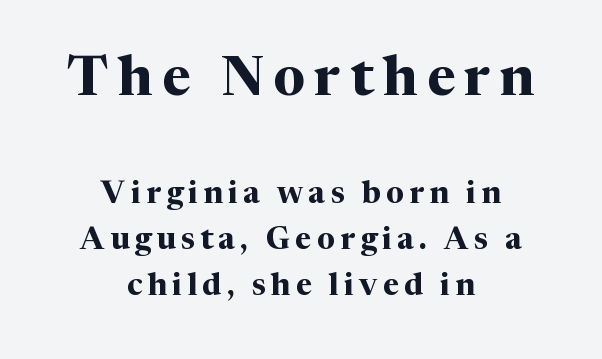
The image shows 55 px bold serif type, upright; set centered, normal line spacing (1.49x), not underlined; the first (top) block is 1.77x larger; medium stroke contrast and a medium x-height.
